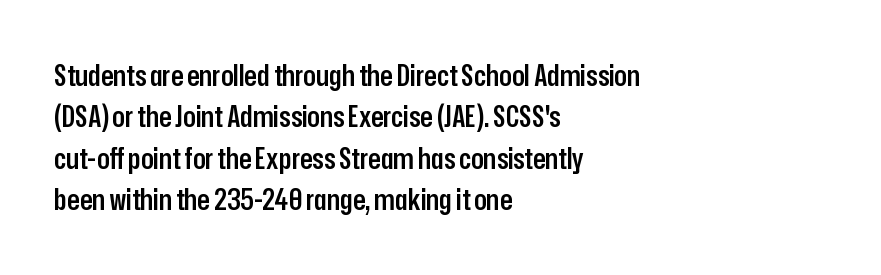
The image shows 29 px semibold, condensed sans-serif type, upright; set left-aligned, normal line spacing (1.43x), normal letter spacing, not underlined; low stroke contrast and a medium x-height.
